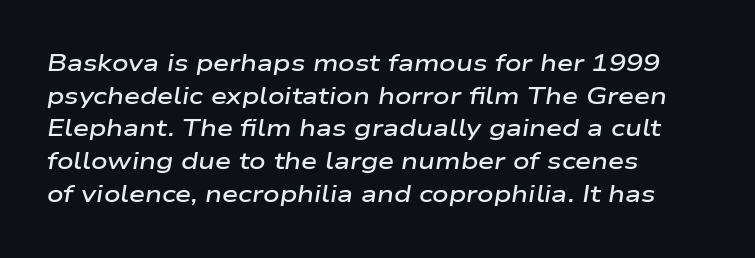
The image shows 23 px text type, italic (leaning right); set left-aligned, normal line spacing (1.42x), normal letter spacing, not underlined.
